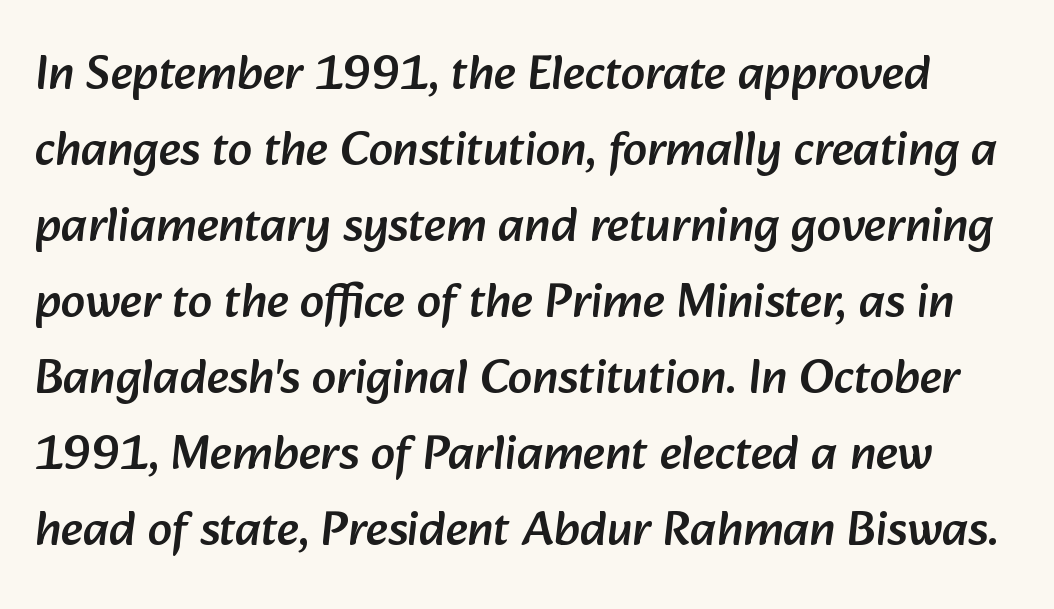
{"serif": "no", "width": "normal", "stroke_contrast": "low", "x_height": "medium", "monospaced": "no", "underline": "no", "line_spacing": "normal", "line_spacing_ratio": 1.55, "letter_spacing": "normal", "letter_spacing_em": 0.0, "glyph_px": 49}
